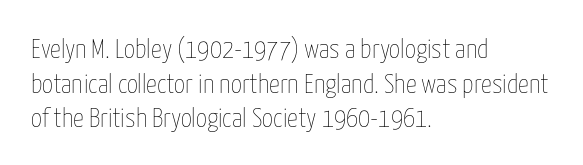
Q: Is the text bold? A: No.
Q: Is the text italic (slanted)? A: No, it is upright.
Q: Is the text underlined? A: No.
Q: How is the paragraph aligned? A: Left-aligned.
Q: Is the spacing between letters normal or unusually wide? A: Normal.
Q: Is the spacing between lines tight, normal or loose? A: Normal.
